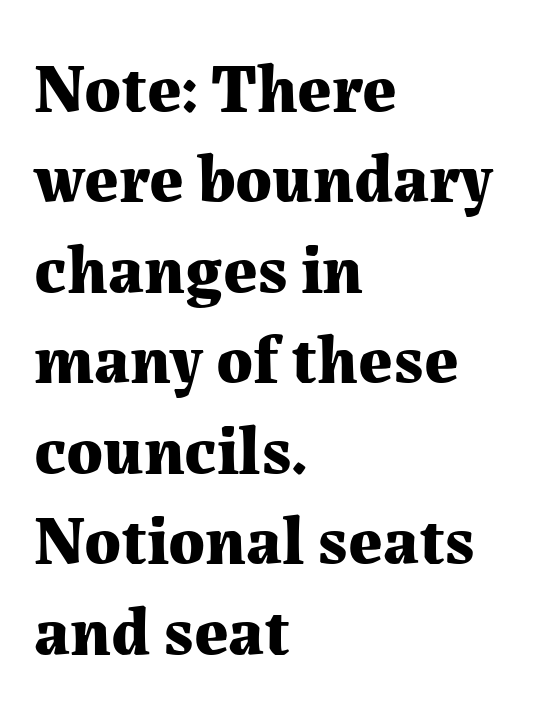
The lettering stays uniformly vertical, giving the passage a roman look. The horizontal fit of the characters is conventional and even. The typeface chosen for these lines features serifs. Is this a fixed-width face? No — the glyphs have proportional, varying widths.
